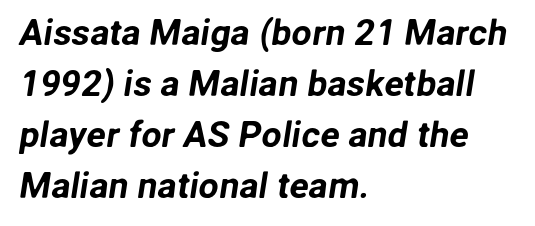
A typesetter would call this leading conventional body-copy spacing. Check under the words: just untouched page. Nothing unusual about the tracking: characters are spaced as the font intends. Is this a fixed-width face? No — the glyphs have proportional, varying widths. Unlike a traditional serif, this face leaves its strokes unadorned.
